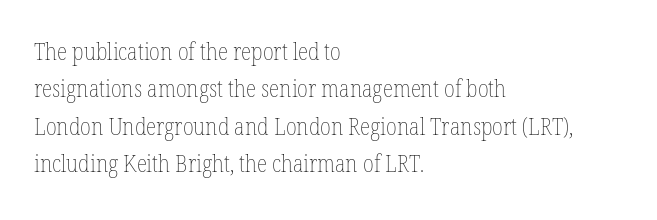
Q: Is the text bold? A: No.
Q: Is the text italic (slanted)? A: No, it is upright.
Q: Is the text underlined? A: No.
Q: How is the paragraph aligned? A: Left-aligned.
Q: Is the spacing between letters normal or unusually wide? A: Normal.
Q: Is the spacing between lines tight, normal or loose? A: Normal.
